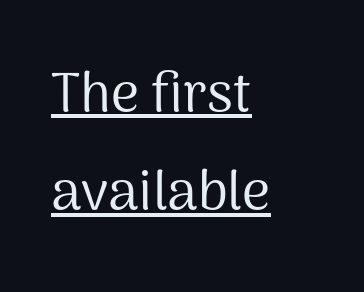
{"serif": "no", "italic": "no", "bold": "no", "weight": "regular", "width": "normal", "stroke_contrast": "medium", "x_height": "medium", "monospaced": "no", "underline": "yes", "align": "left", "line_spacing_ratio": 1.79, "letter_spacing": "normal", "letter_spacing_em": 0.0, "glyph_px": 55}
